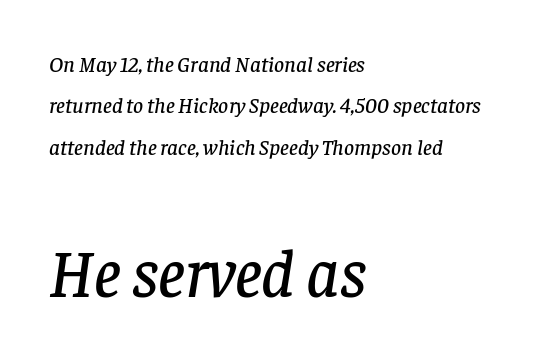
The image shows 67 px serif type, italic (leaning right); set left-aligned, line spacing 1.88x, normal letter spacing, not underlined; the second (bottom) block is 3.05x larger; low stroke contrast and a large x-height.
